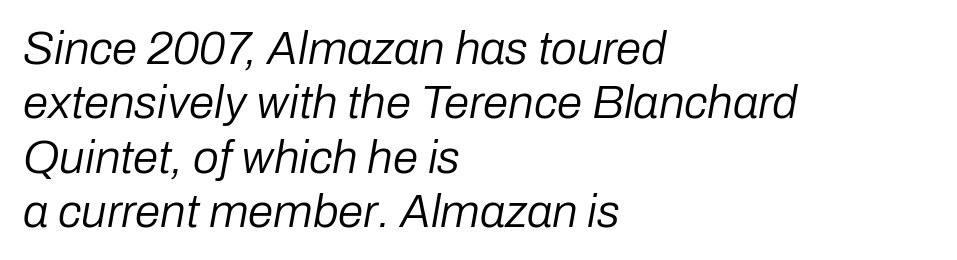
The image shows 46 px regular-weight type, italic (leaning right); set left-aligned, line spacing 1.18x, normal letter spacing, not underlined; low stroke contrast and a medium x-height.
